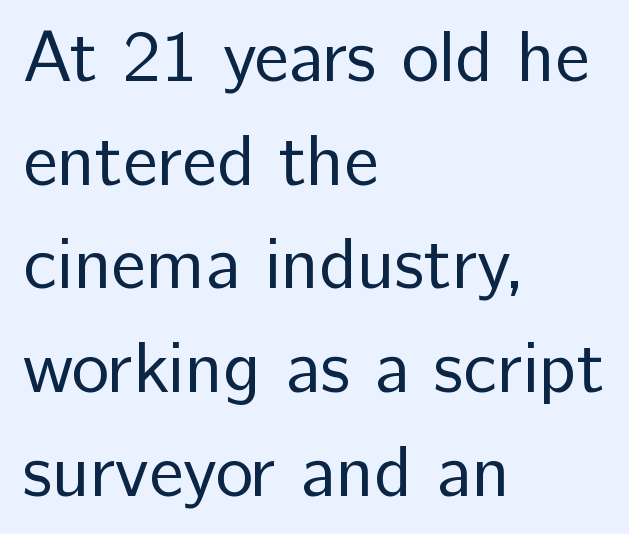
Q: Is the text bold? A: No.
Q: Is the text italic (slanted)? A: No, it is upright.
Q: Is the typeface a serif or a sans-serif typeface? A: Sans-serif.
Q: Is the text underlined? A: No.
Q: How is the paragraph aligned? A: Left-aligned.
Q: Is the spacing between letters normal or unusually wide? A: Normal.
Q: Is the spacing between lines tight, normal or loose? A: Normal.
Q: Width (condensed, normal, or wide)? A: Normal.
Q: Stroke contrast? A: Low.
Q: x-height? A: Medium.
Q: Monospaced? A: No.
